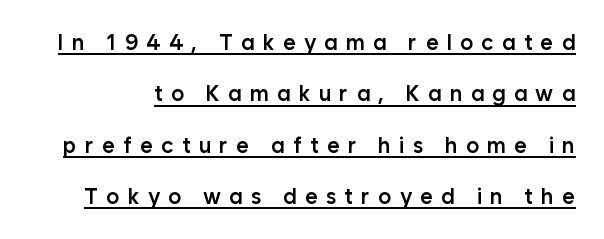
Looks like someone drew a line under every word here. Style check: upright. Emphasis by weight is partial: semibold. Line spacing here is loose. Students, note that the glyphs here are deliberately spaced far apart.
